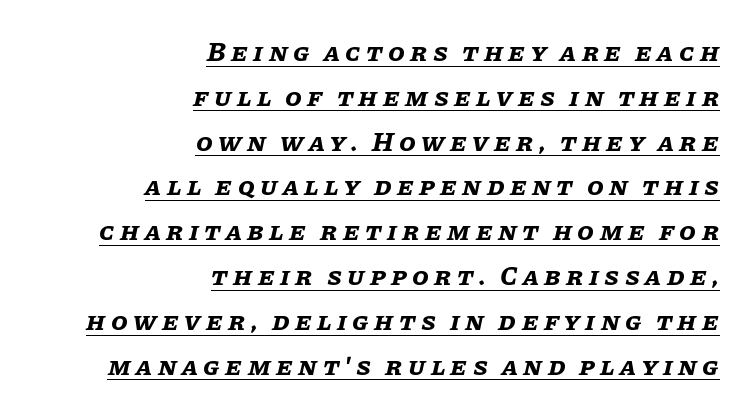
Q: Is the text bold? A: Yes.
Q: Is the text italic (slanted)? A: Yes, it leans right by about 11 degrees.
Q: Is the text underlined? A: Yes.
Q: How is the paragraph aligned? A: Right-aligned.
Q: Is the spacing between letters normal or unusually wide? A: Unusually wide.
Q: Is the spacing between lines tight, normal or loose? A: Normal.
